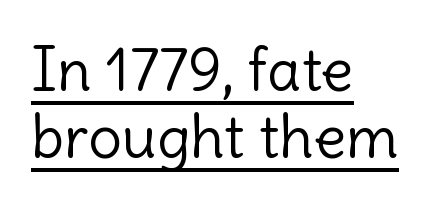
Summary of vertical rhythm: compact, with narrow interline spacing. The font family rendered here belongs to the sans-serif group. No extra ink here — the face is not bold. The letters advance in unequal steps, a hallmark of proportional type.
